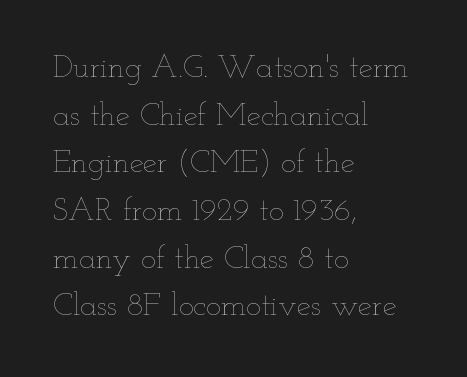
Q: Is the text bold? A: No.
Q: Is the text italic (slanted)? A: No, it is upright.
Q: Is the text underlined? A: No.
Q: How is the paragraph aligned? A: Left-aligned.
Q: Is the spacing between letters normal or unusually wide? A: Normal.
Q: Is the spacing between lines tight, normal or loose? A: Normal.
Q: Width (condensed, normal, or wide)? A: Wide.
Q: Stroke contrast? A: Low.
Q: x-height? A: Small.
Q: Monospaced? A: No.
